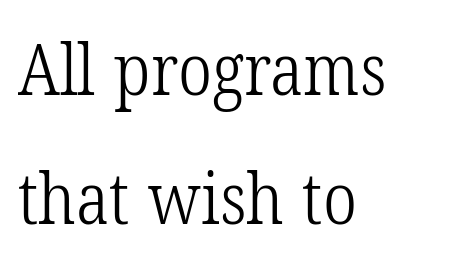
{"serif": "yes", "bold": "no", "weight": "light", "width": "condensed", "stroke_contrast": "low", "x_height": "medium", "monospaced": "no", "underline": "no", "align": "left", "line_spacing_ratio": 1.79, "letter_spacing": "normal", "letter_spacing_em": 0.0, "glyph_px": 72}
